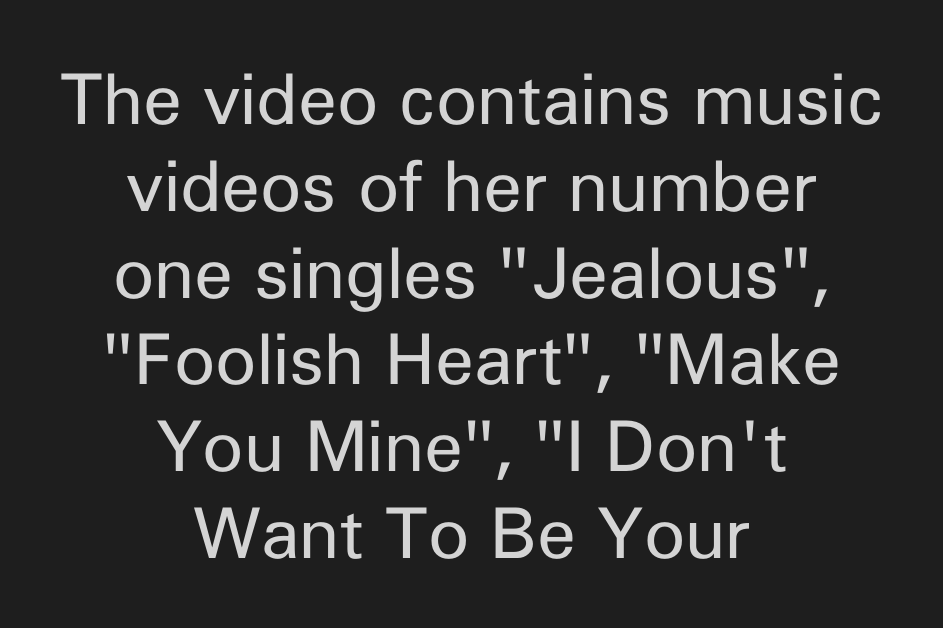
{"serif": "no", "italic": "no", "bold": "no", "weight": "regular", "width": "normal", "stroke_contrast": "low", "x_height": "medium", "monospaced": "no", "underline": "no", "align": "center", "line_spacing_ratio": 1.24, "letter_spacing": "normal", "letter_spacing_em": 0.0, "glyph_px": 70}
